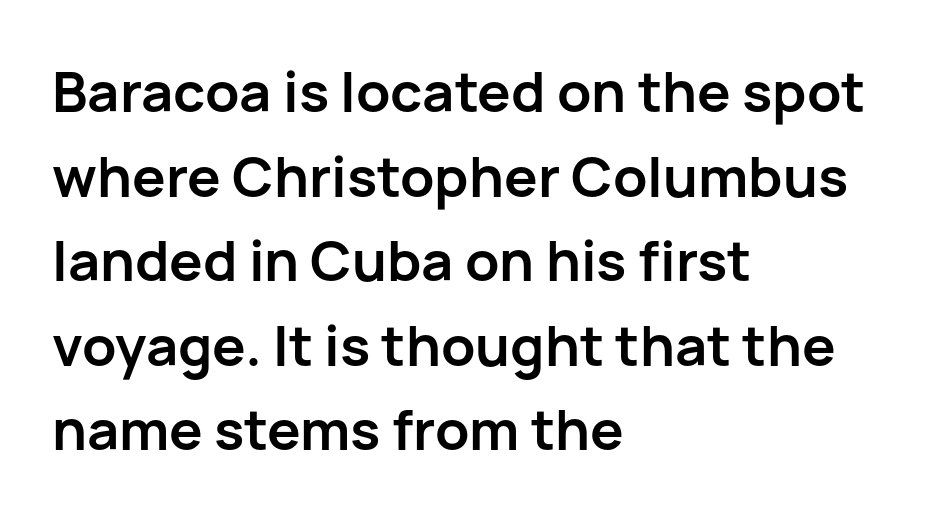
{"serif": "no", "italic": "no", "bold": "yes", "weight": "semibold", "width": "normal", "stroke_contrast": "low", "x_height": "medium", "monospaced": "no", "underline": "no", "align": "left", "line_spacing": "normal", "line_spacing_ratio": 1.51, "letter_spacing": "normal", "letter_spacing_em": 0.0, "glyph_px": 56}
